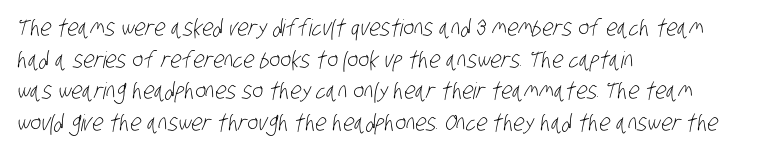
Nothing heavy about these letters — not bold at all. You could call the tracking neutral — neither tight nor loose. Is there much room between lines? A standard amount, neither cramped nor airy. Horizontally, the lines are justified to the leading edge only.
